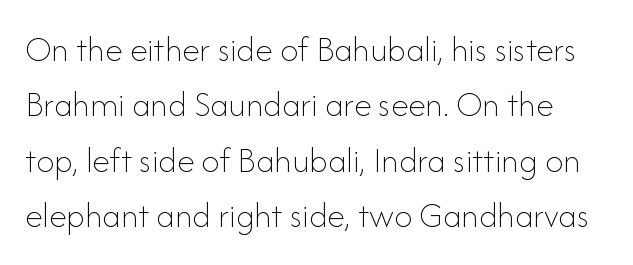
The image shows 36 px thin type, upright; set normal line spacing (1.54x), normal letter spacing, not underlined; low stroke contrast and a small x-height.
